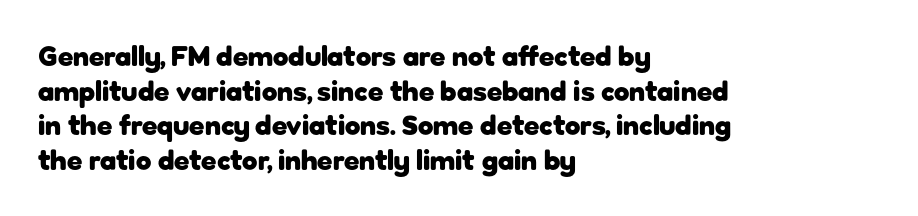
Q: Is the text bold? A: Yes.
Q: Is the text italic (slanted)? A: No, it is upright.
Q: Is the typeface a serif or a sans-serif typeface? A: Sans-serif.
Q: Is the text underlined? A: No.
Q: How is the paragraph aligned? A: Left-aligned.
Q: Is the spacing between letters normal or unusually wide? A: Normal.
Q: Width (condensed, normal, or wide)? A: Normal.
Q: Stroke contrast? A: Low.
Q: x-height? A: Medium.
Q: Monospaced? A: No.
